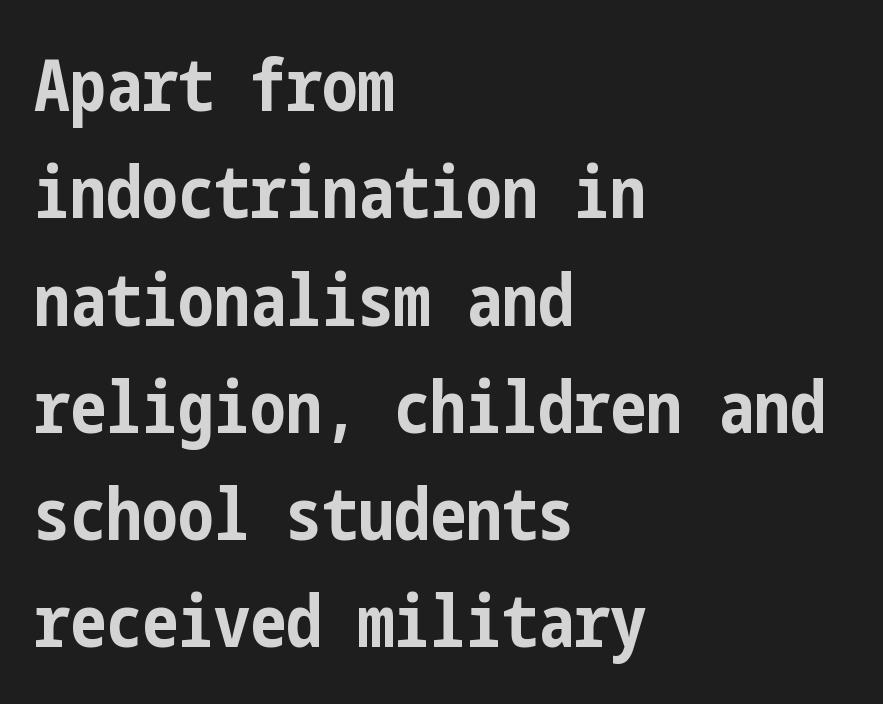
This sample keeps an unexceptional amount of space between lines. This sample is left-justified, so line endings fall wherever the words run out. The glyphs are unaccompanied by any horizontal stroke below them. Tall strokes in this sample are plumb rather than angled.
